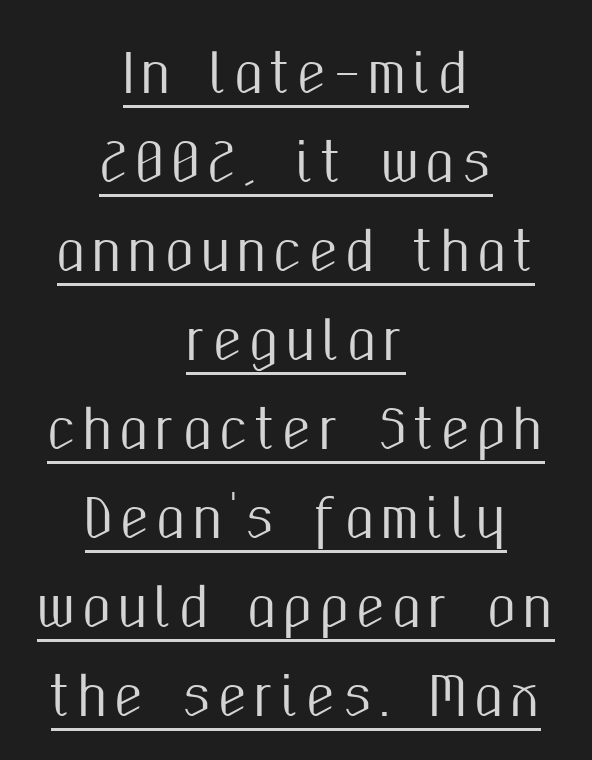
The image shows 53 px condensed sans-serif type, upright; set centered, normal line spacing (1.68x), underlined; medium stroke contrast and a medium x-height.
